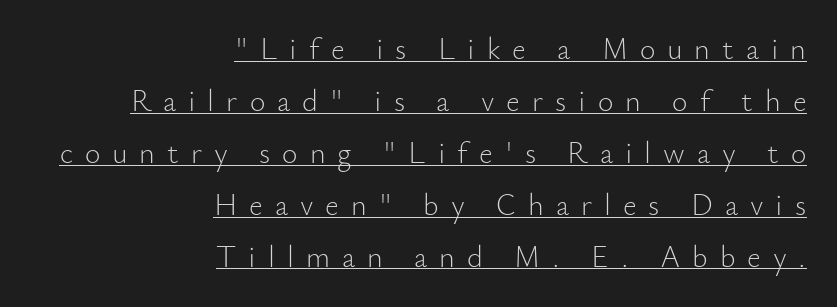
The face used here is proportionally spaced, like ordinary book or web type. Has an underline been added? It has. Glyph-to-glyph distance is far greater than everyday printed text. Regarding serifs, this sample does without them. You can tell it's not italic because the verticals are truly vertical.
